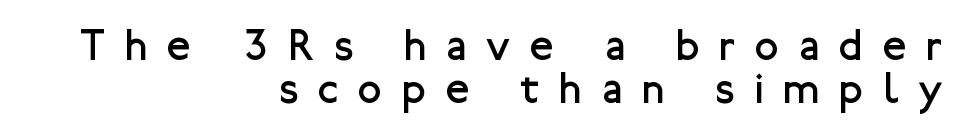
{"serif": "no", "italic": "no", "bold": "no", "weight": "regular", "width": "normal", "stroke_contrast": "low", "x_height": "medium", "monospaced": "no", "underline": "no", "align": "right", "line_spacing": "tight", "line_spacing_ratio": 1.01, "letter_spacing": "wide", "letter_spacing_em": 0.47, "glyph_px": 43}
